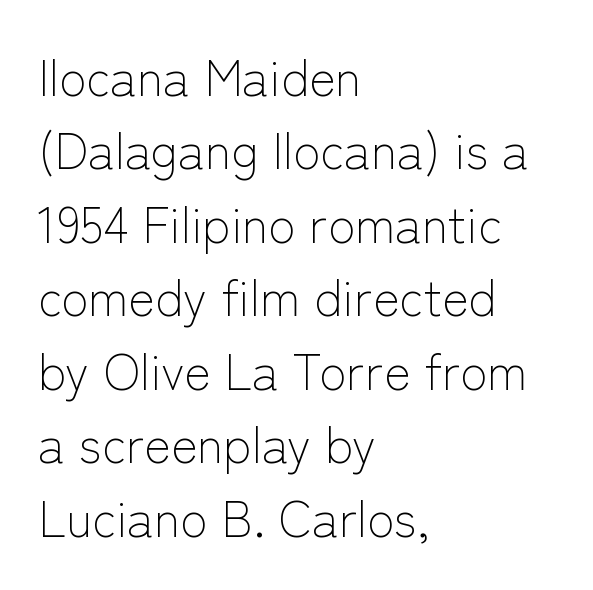
The image shows 50 px light sans-serif type, upright; set left-aligned, normal line spacing (1.47x), normal letter spacing, not underlined; low stroke contrast and a medium x-height.
